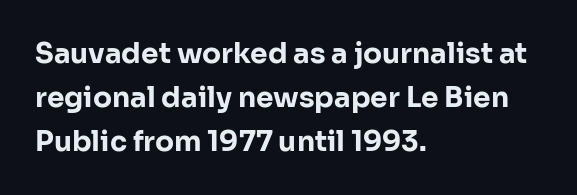
Q: Is the text bold? A: Yes.
Q: Is the text italic (slanted)? A: No, it is upright.
Q: Is the typeface a serif or a sans-serif typeface? A: Sans-serif.
Q: Is the text underlined? A: No.
Q: How is the paragraph aligned? A: Left-aligned.
Q: Is the spacing between letters normal or unusually wide? A: Normal.
Q: Is the spacing between lines tight, normal or loose? A: Normal.
Q: Width (condensed, normal, or wide)? A: Normal.
Q: Stroke contrast? A: Low.
Q: x-height? A: Medium.
Q: Monospaced? A: No.
